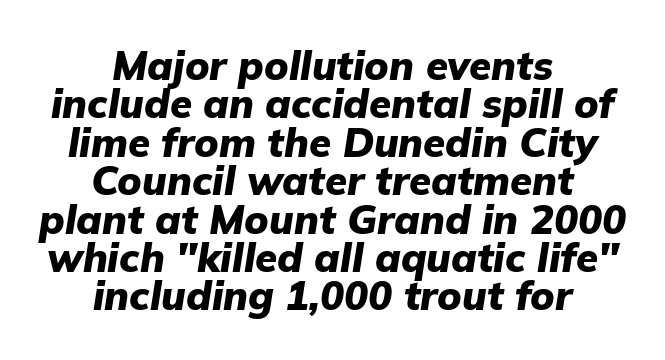
Q: Is the text bold? A: Yes.
Q: Is the text italic (slanted)? A: Yes, it leans right by about 9 degrees.
Q: Is the text underlined? A: No.
Q: How is the paragraph aligned? A: Centered.
Q: Is the spacing between letters normal or unusually wide? A: Normal.
Q: Is the spacing between lines tight, normal or loose? A: Tight.
Q: Width (condensed, normal, or wide)? A: Normal.
Q: Stroke contrast? A: Low.
Q: x-height? A: Medium.
Q: Monospaced? A: No.
